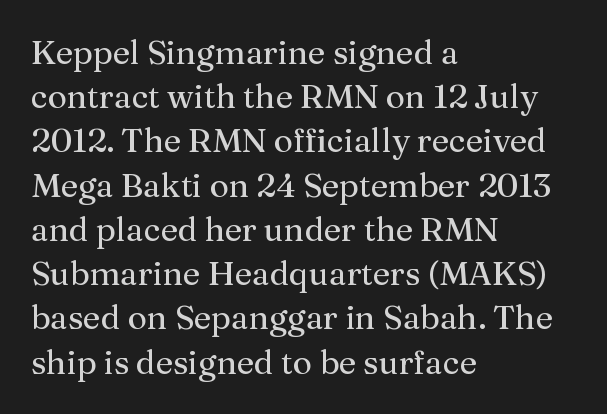
The image shows 33 px serif type, upright; set left-aligned, normal line spacing (1.34x), normal letter spacing, not underlined; medium stroke contrast and a medium x-height.
